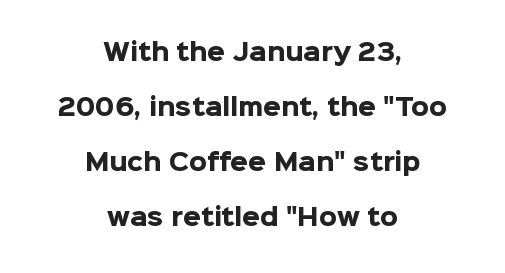
Q: Is the text bold? A: Yes.
Q: Is the text italic (slanted)? A: No, it is upright.
Q: Is the text underlined? A: No.
Q: How is the paragraph aligned? A: Centered.
Q: Is the spacing between letters normal or unusually wide? A: Normal.
Q: Is the spacing between lines tight, normal or loose? A: Loose.
